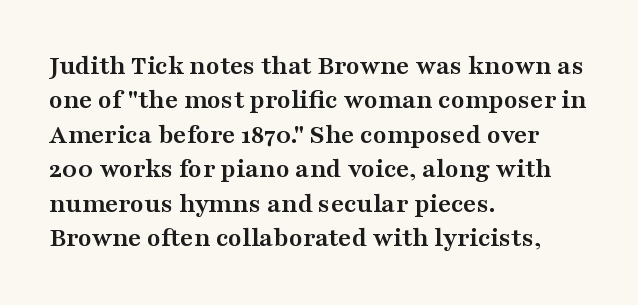
{"serif": "yes", "italic": "no", "bold": "yes", "weight": "semibold", "width": "wide", "stroke_contrast": "medium", "x_height": "medium", "monospaced": "no", "underline": "no", "align": "left", "line_spacing_ratio": 1.23, "letter_spacing": "normal", "letter_spacing_em": 0.0, "glyph_px": 28}
